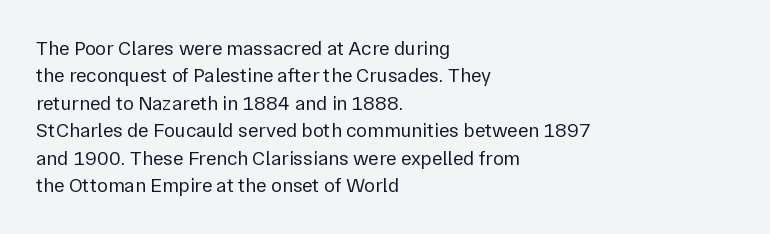
The image shows 20 px text type, upright; set left-aligned, normal line spacing (1.37x), normal letter spacing, not underlined.
